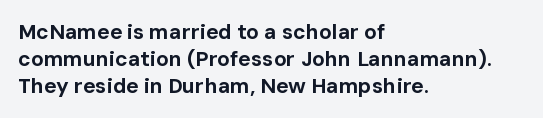
{"italic": "no", "bold": "yes", "underline": "no", "align": "left", "line_spacing": "normal", "line_spacing_ratio": 1.28, "letter_spacing": "normal", "letter_spacing_em": 0.0, "glyph_px": 21}
